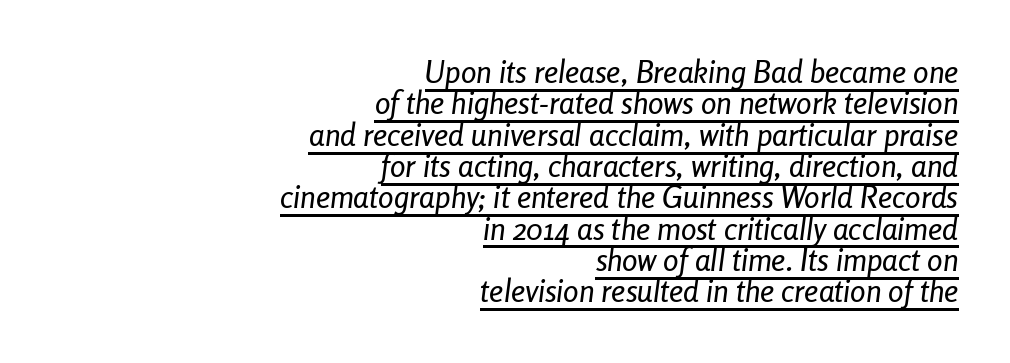
{"italic": "yes", "lean": "right", "slant_degrees": 8, "width": "condensed", "stroke_contrast": "low", "x_height": "medium", "monospaced": "no", "underline": "yes", "align": "right", "line_spacing": "tight", "line_spacing_ratio": 1.01, "letter_spacing": "normal", "letter_spacing_em": 0.0, "glyph_px": 31}
